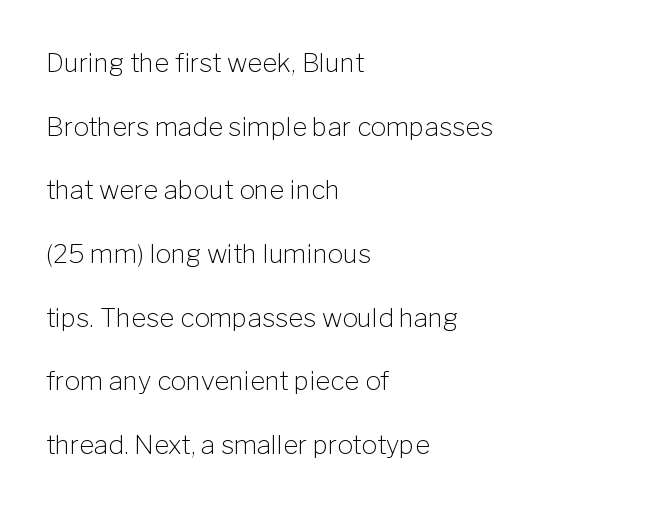
The image shows 26 px text type, upright; set left-aligned, loose line spacing (2.45x), normal letter spacing, not underlined.
